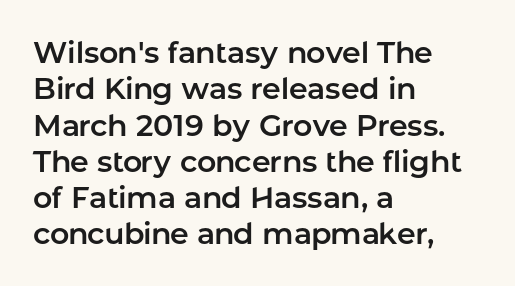
{"serif": "no", "italic": "no", "width": "normal", "stroke_contrast": "low", "x_height": "medium", "monospaced": "no", "underline": "no", "align": "left", "line_spacing_ratio": 1.21, "letter_spacing": "normal", "letter_spacing_em": 0.0, "glyph_px": 30}
